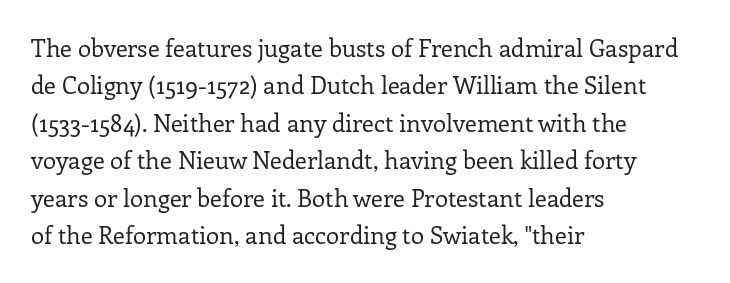
{"italic": "no", "bold": "no", "underline": "no", "align": "left", "line_spacing": "normal", "line_spacing_ratio": 1.56, "letter_spacing": "normal", "letter_spacing_em": 0.0, "glyph_px": 24}
